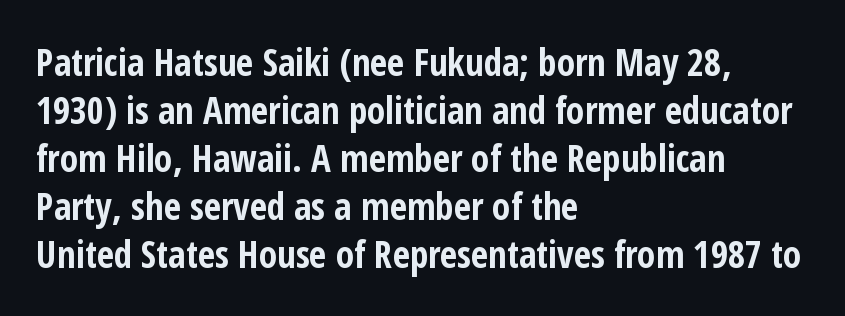
The image shows 37 px bold, condensed sans-serif type, upright; set left-aligned, normal line spacing (1.3x), normal letter spacing, not underlined; low stroke contrast and a medium x-height.
